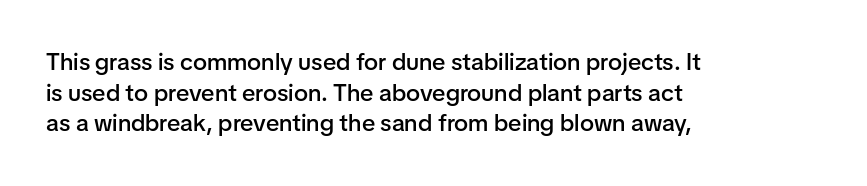
Q: Is the text bold? A: Semi-bold.
Q: Is the text italic (slanted)? A: No, it is upright.
Q: Is the text underlined? A: No.
Q: How is the paragraph aligned? A: Left-aligned.
Q: Is the spacing between letters normal or unusually wide? A: Normal.
Q: Is the spacing between lines tight, normal or loose? A: Normal.
